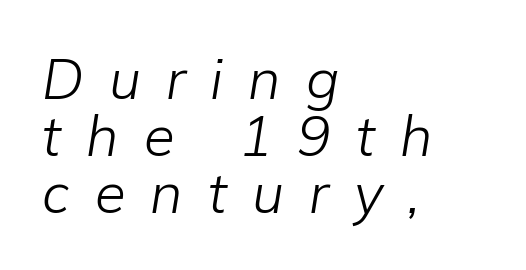
Each stroke keeps to a modest, everyday thickness or less. The letterforms stand isolated, each surrounded by extra space. In CSS terms this would be text-align: left. Vertically, the passage feels compressed, each row crowding the next.
